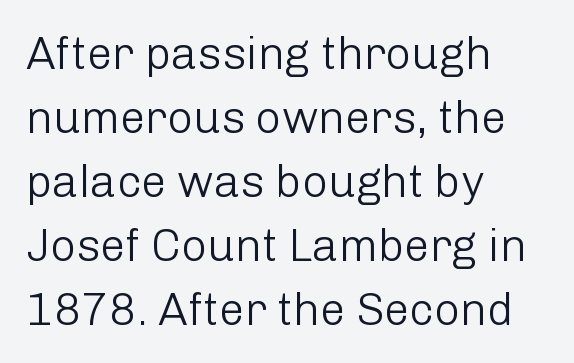
{"serif": "no", "italic": "no", "bold": "no", "weight": "light", "width": "normal", "stroke_contrast": "low", "x_height": "medium", "monospaced": "no", "underline": "no", "align": "left", "line_spacing": "normal", "line_spacing_ratio": 1.42, "letter_spacing": "normal", "letter_spacing_em": 0.0, "glyph_px": 45}
